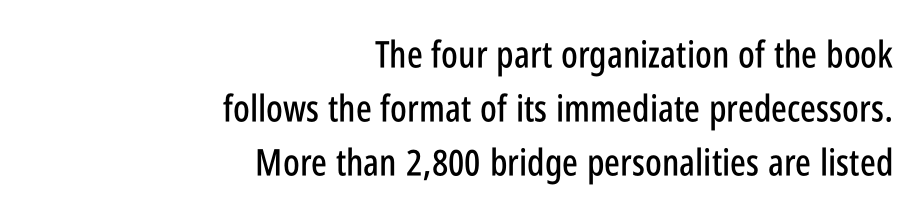
{"serif": "no", "italic": "no", "width": "condensed", "stroke_contrast": "low", "x_height": "large", "monospaced": "no", "underline": "no", "align": "right", "line_spacing": "normal", "line_spacing_ratio": 1.46, "letter_spacing": "normal", "letter_spacing_em": 0.0, "glyph_px": 37}
